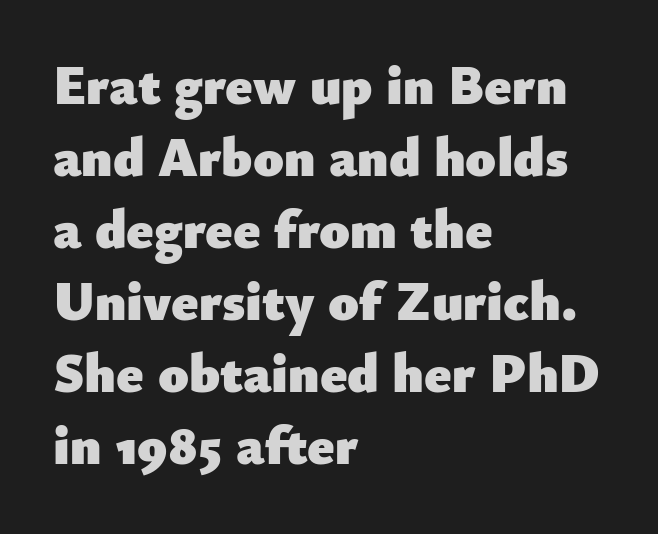
{"serif": "no", "italic": "no", "bold": "yes", "weight": "heavy", "width": "normal", "stroke_contrast": "low", "x_height": "small", "monospaced": "no", "underline": "no", "align": "left", "line_spacing": "normal", "line_spacing_ratio": 1.31, "letter_spacing": "normal", "letter_spacing_em": 0.0, "glyph_px": 55}
